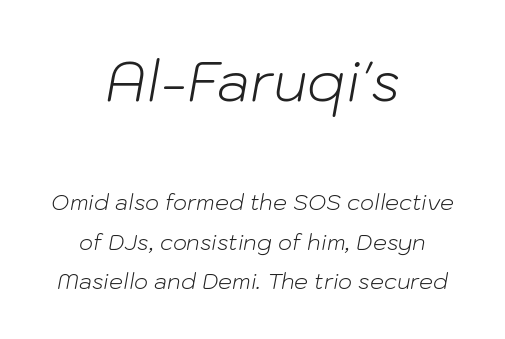
The image shows 56 px light type, italic (leaning right); set centered, line spacing 1.78x, normal letter spacing, not underlined; the first (top) block is 2.55x larger; low stroke contrast and a medium x-height.
